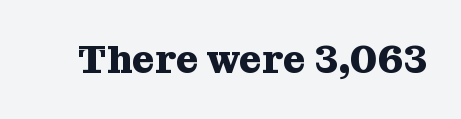
Q: Is the text bold? A: Yes.
Q: Is the text italic (slanted)? A: No, it is upright.
Q: Is the typeface a serif or a sans-serif typeface? A: Serif.
Q: Is the text underlined? A: No.
Q: Is the spacing between letters normal or unusually wide? A: Normal.
Q: Width (condensed, normal, or wide)? A: Normal.
Q: Stroke contrast? A: Medium.
Q: x-height? A: Medium.
Q: Monospaced? A: No.
